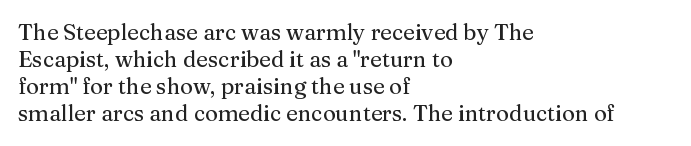
The horizontal fit of the characters is conventional and even. The typesetter chose a ragged-right arrangement here. Upright lettering throughout. The specimen omits any rule beneath the text block's lines.
